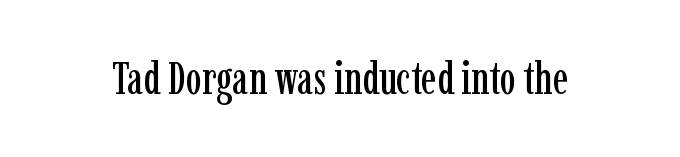
These lines are composed in type with serifs. This is the regular roman posture of the typeface. Character widths vary here, with narrow letters taking less room than wide ones. The horizontal fit of the characters is conventional and even. Decoration check: the copy has no underline.
